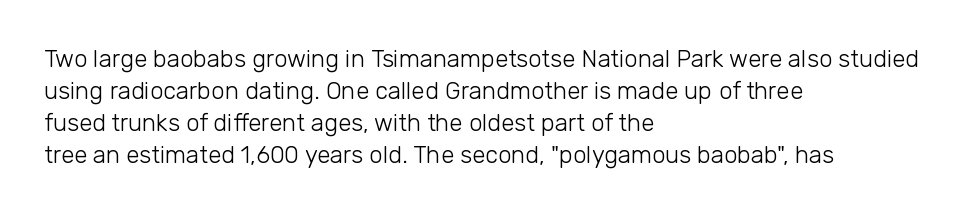
The image shows 24 px text type, upright; set left-aligned, normal line spacing (1.34x), normal letter spacing, not underlined.
